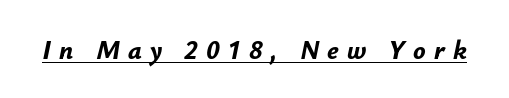
{"italic": "yes", "lean": "right", "slant_degrees": 12, "bold": "yes", "underline": "yes", "letter_spacing": "wide", "letter_spacing_em": 0.31, "glyph_px": 26}
